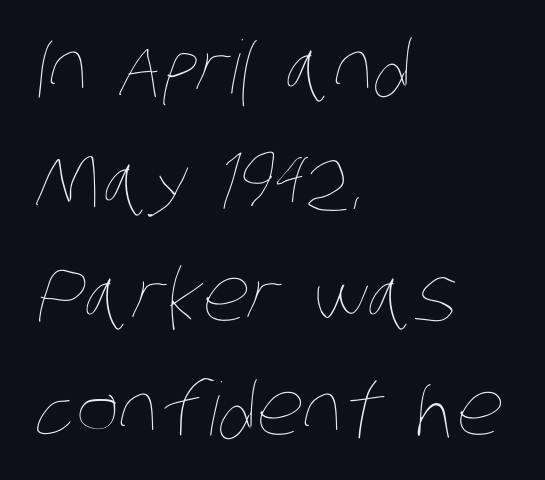
The image shows 73 px thin, condensed type; set left-aligned, normal line spacing (1.56x), normal letter spacing, not underlined; low stroke contrast and a large x-height.
